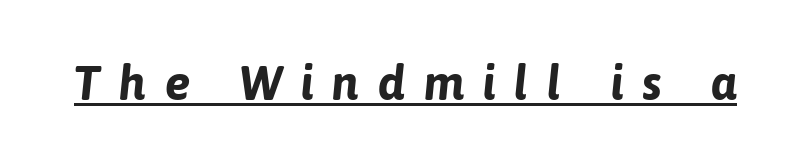
The image shows 48 px bold type, italic (leaning right); set unusually wide letter spacing (+0.39 em), underlined; low stroke contrast and a medium x-height.
